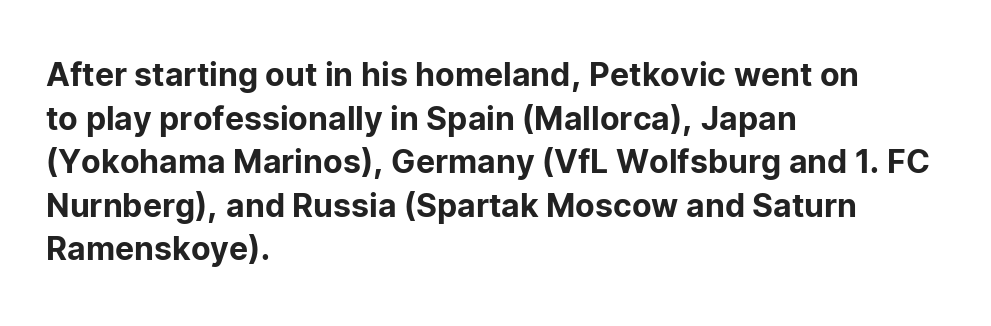
{"serif": "no", "italic": "no", "width": "normal", "stroke_contrast": "low", "x_height": "medium", "monospaced": "no", "underline": "no", "align": "left", "line_spacing": "normal", "line_spacing_ratio": 1.36, "letter_spacing": "normal", "letter_spacing_em": 0.0, "glyph_px": 32}
